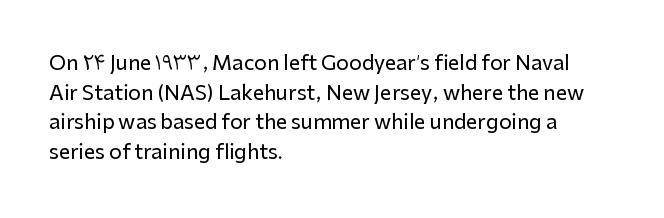
Q: Is the text italic (slanted)? A: No, it is upright.
Q: Is the text underlined? A: No.
Q: How is the paragraph aligned? A: Left-aligned.
Q: Is the spacing between letters normal or unusually wide? A: Normal.
Q: Is the spacing between lines tight, normal or loose? A: Normal.
